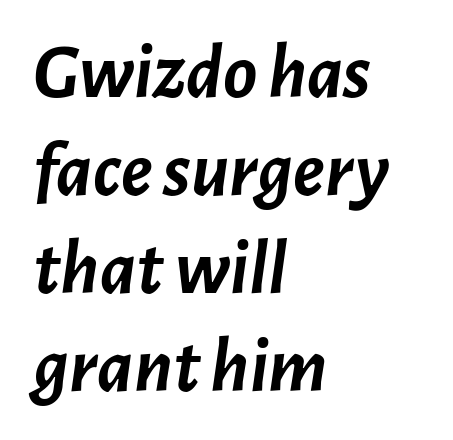
{"italic": "yes", "lean": "right", "slant_degrees": 7, "bold": "yes", "weight": "semibold", "width": "normal", "stroke_contrast": "low", "x_height": "medium", "monospaced": "no", "underline": "no", "align": "left", "line_spacing_ratio": 1.24, "letter_spacing": "normal", "letter_spacing_em": 0.0, "glyph_px": 79}
